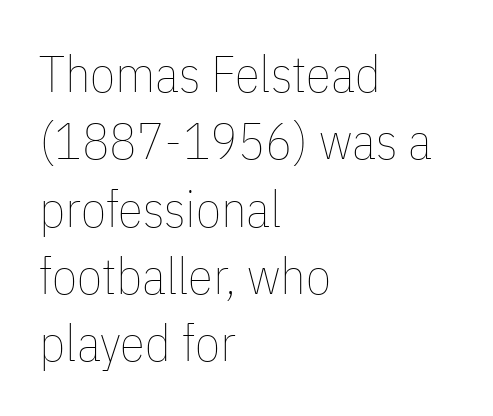
{"italic": "no", "bold": "no", "weight": "thin", "width": "condensed", "stroke_contrast": "low", "x_height": "medium", "monospaced": "no", "underline": "no", "align": "left", "line_spacing": "normal", "line_spacing_ratio": 1.32, "letter_spacing": "normal", "letter_spacing_em": 0.0, "glyph_px": 51}
